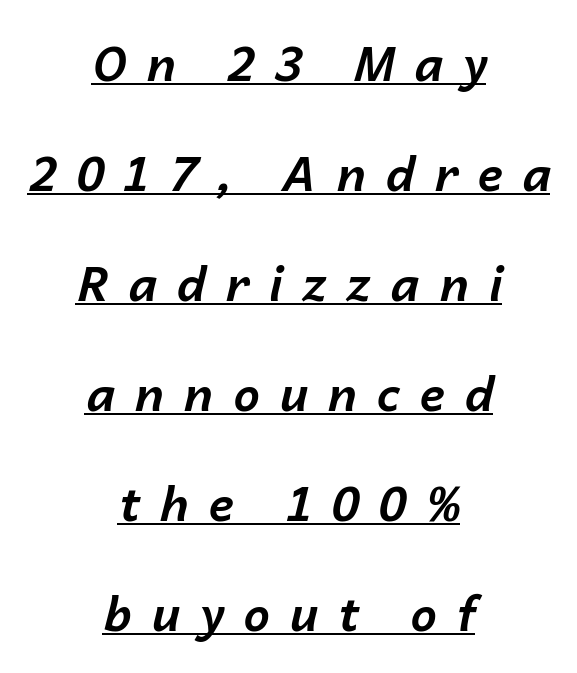
{"italic": "yes", "lean": "right", "slant_degrees": 14, "bold": "yes", "weight": "bold", "width": "normal", "stroke_contrast": "low", "x_height": "medium", "monospaced": "no", "underline": "yes", "align": "center", "line_spacing": "loose", "line_spacing_ratio": 2.34, "letter_spacing": "wide", "letter_spacing_em": 0.42, "glyph_px": 47}
